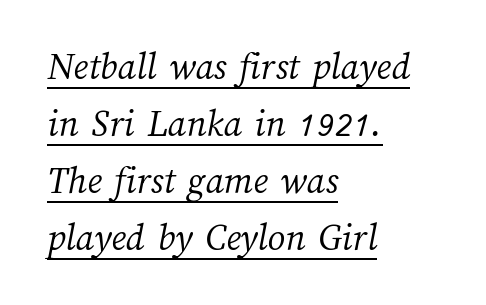
Successive baselines arrive at the customary interval. Beneath each row of characters lies a ruled line. In CSS terms this would be text-align: left. Proportional: the letters do not fall into vertical columns. Here the glyphs are tracked normally, forming tight word shapes.
